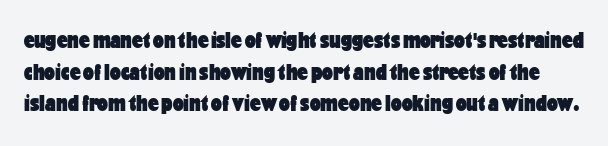
The image shows 24 px bold type, upright; set normal line spacing (1.32x), normal letter spacing, not underlined.
